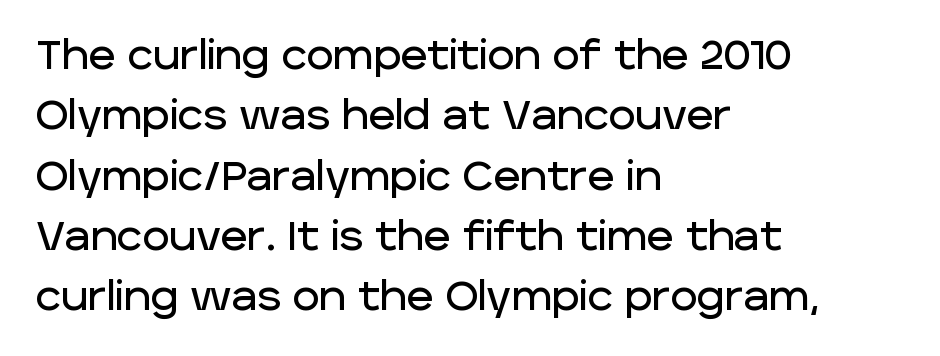
The image shows 41 px sans-serif type, upright; set left-aligned, normal line spacing (1.47x), normal letter spacing, not underlined; low stroke contrast and a large x-height.
